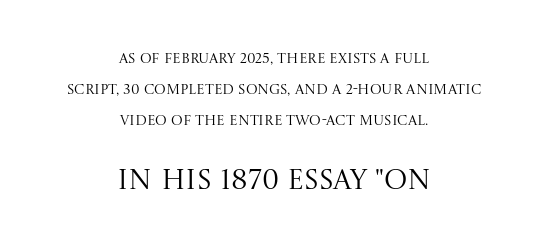
Q: Is the text bold? A: No.
Q: Is the text italic (slanted)? A: No, it is upright.
Q: Is the typeface a serif or a sans-serif typeface? A: Serif.
Q: Is the text underlined? A: No.
Q: How is the paragraph aligned? A: Centered.
Q: Is the spacing between letters normal or unusually wide? A: Normal.
Q: Is the spacing between lines tight, normal or loose? A: Loose.
Q: Which block of text is set in a larger size, the first (top) or the second (bottom)? A: The second (bottom) one.
Q: Width (condensed, normal, or wide)? A: Normal.
Q: Stroke contrast? A: Medium.
Q: x-height? A: Large.
Q: Monospaced? A: No.
